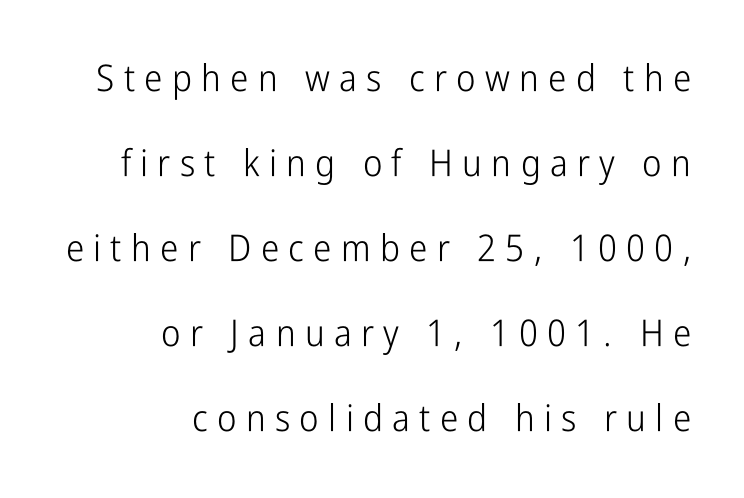
{"serif": "no", "italic": "no", "bold": "no", "weight": "light", "width": "condensed", "stroke_contrast": "low", "x_height": "medium", "monospaced": "no", "underline": "no", "align": "right", "line_spacing": "loose", "line_spacing_ratio": 2.3, "letter_spacing": "wide", "letter_spacing_em": 0.25, "glyph_px": 37}
